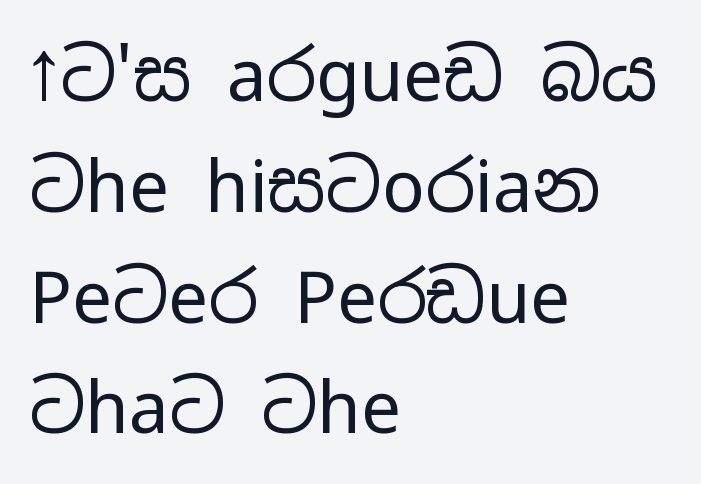
Stem width sits at or under what a default text font uses. This sample has the flowing, uneven cadence of proportional lettering. A normal amount of white space separates one row of letters from the next. Each row of text sits above clean, open space. Short note: letters normally spaced. The letters stand straight up with perfectly vertical stems.
